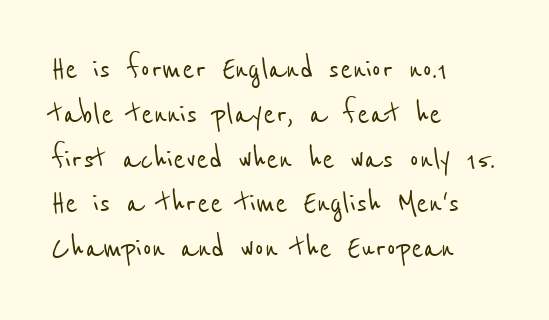
Nobody drew a line under any word here. Does extra space separate the letters? No, they use regular spacing. The face used here is proportionally spaced, like ordinary book or web type. Serifs: no, the terminals of the letterforms are clean. Visually the block forms a straight wall on the left and a jagged coastline on the right.
